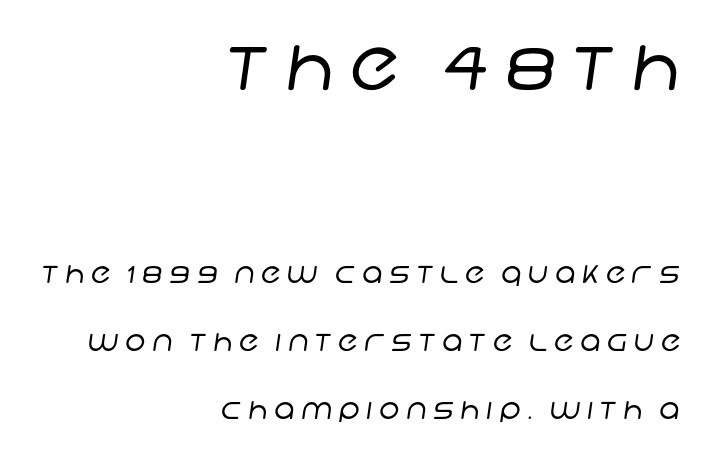
Q: Is the text bold? A: No.
Q: Is the typeface a serif or a sans-serif typeface? A: Sans-serif.
Q: Is the text underlined? A: No.
Q: How is the paragraph aligned? A: Right-aligned.
Q: Is the spacing between letters normal or unusually wide? A: Unusually wide.
Q: Is the spacing between lines tight, normal or loose? A: Loose.
Q: Which block of text is set in a larger size, the first (top) or the second (bottom)? A: The first (top) one.
Q: Width (condensed, normal, or wide)? A: Normal.
Q: Stroke contrast? A: Low.
Q: x-height? A: Large.
Q: Monospaced? A: No.
